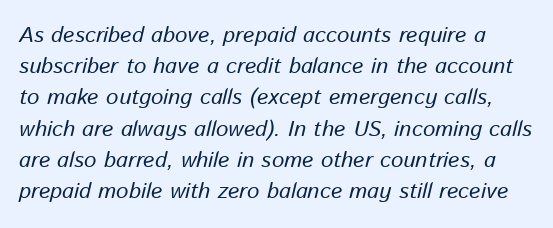
The image shows 22 px text type, italic (leaning right); set normal line spacing (1.42x), normal letter spacing, not underlined.
